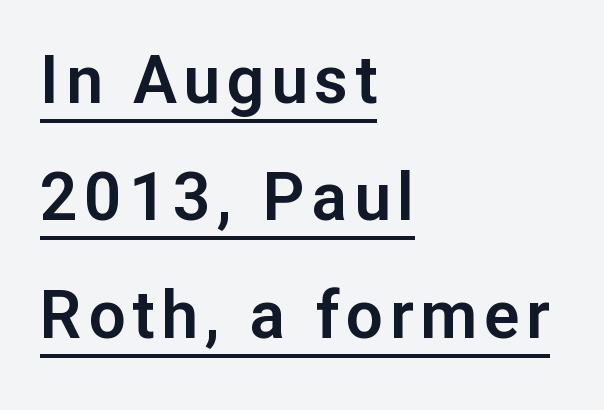
{"serif": "no", "italic": "no", "width": "normal", "stroke_contrast": "low", "x_height": "medium", "monospaced": "no", "underline": "yes", "align": "left", "line_spacing_ratio": 1.78, "glyph_px": 66}
